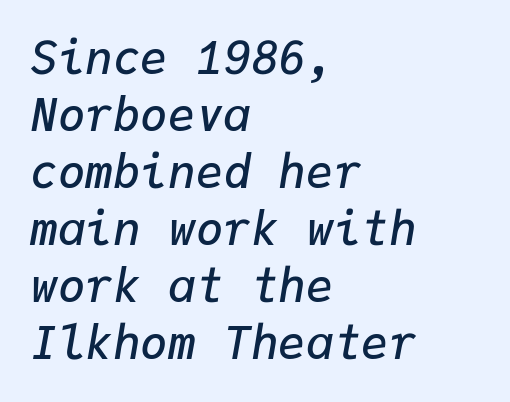
Q: Is the text bold? A: Semi-bold.
Q: Is the text italic (slanted)? A: Yes, it leans right by about 9 degrees.
Q: Is the text underlined? A: No.
Q: How is the paragraph aligned? A: Left-aligned.
Q: Is the spacing between letters normal or unusually wide? A: Normal.
Q: Width (condensed, normal, or wide)? A: Normal.
Q: Stroke contrast? A: Low.
Q: x-height? A: Medium.
Q: Monospaced? A: Yes.
